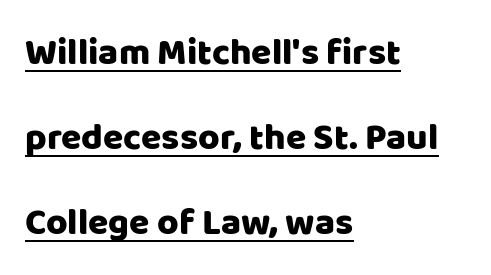
{"serif": "no", "italic": "no", "width": "normal", "stroke_contrast": "low", "x_height": "large", "monospaced": "no", "underline": "yes", "align": "left", "line_spacing": "loose", "line_spacing_ratio": 2.3, "letter_spacing": "normal", "letter_spacing_em": 0.0, "glyph_px": 37}
